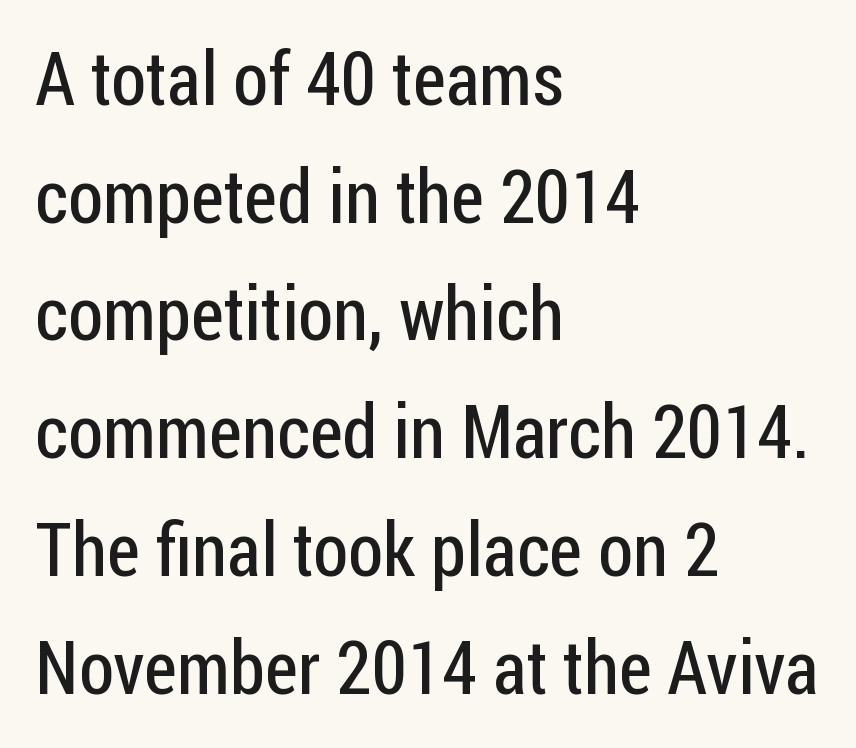
Look at the tracking — it's just the regular setting, nothing added. The letterforms sit at book weight or below. This sample uses a sans-serif face. A typesetter would call this proportional, since set widths differ per character.
